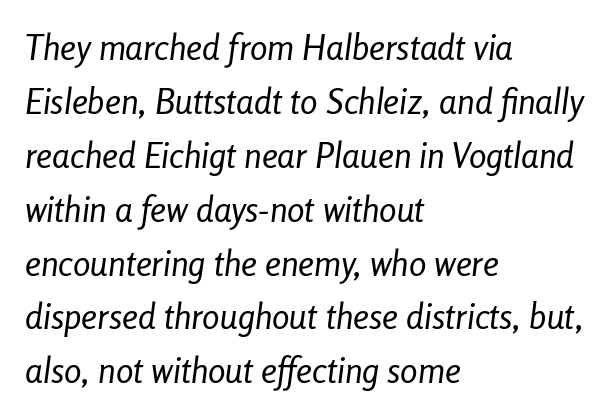
The image shows 35 px regular-weight, condensed type, italic (leaning right); set left-aligned, normal line spacing (1.54x), normal letter spacing, not underlined; low stroke contrast and a medium x-height.
